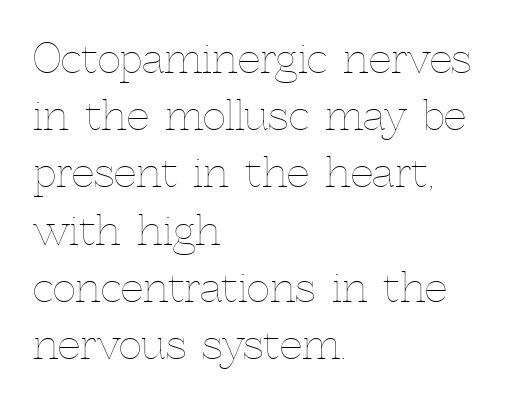
The image shows 40 px thin type, upright; set left-aligned, normal line spacing (1.43x), normal letter spacing, not underlined; a medium x-height.
